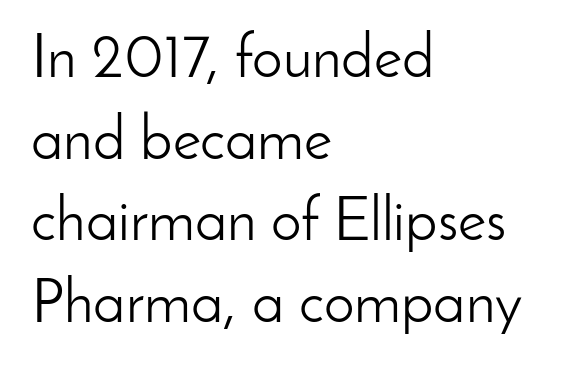
Q: Is the text bold? A: No.
Q: Is the text italic (slanted)? A: No, it is upright.
Q: Is the typeface a serif or a sans-serif typeface? A: Sans-serif.
Q: Is the text underlined? A: No.
Q: How is the paragraph aligned? A: Left-aligned.
Q: Is the spacing between letters normal or unusually wide? A: Normal.
Q: Is the spacing between lines tight, normal or loose? A: Normal.
Q: Width (condensed, normal, or wide)? A: Normal.
Q: Stroke contrast? A: Low.
Q: x-height? A: Small.
Q: Monospaced? A: No.
